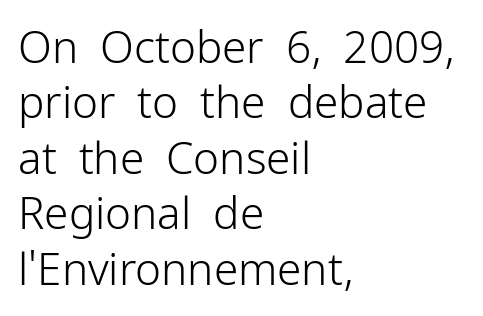
{"serif": "no", "italic": "no", "bold": "no", "weight": "light", "width": "normal", "stroke_contrast": "low", "x_height": "medium", "monospaced": "no", "underline": "no", "align": "left", "line_spacing": "normal", "line_spacing_ratio": 1.26, "letter_spacing": "normal", "letter_spacing_em": 0.0, "glyph_px": 44}
